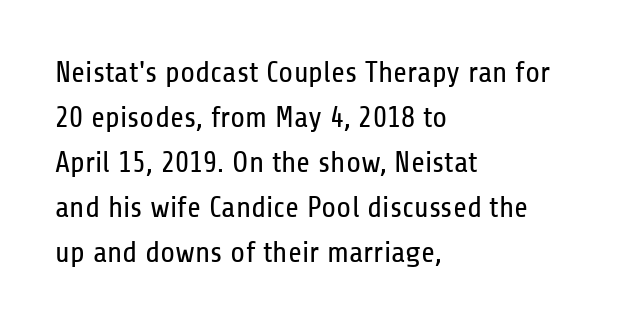
Q: Is the text bold? A: No.
Q: Is the text italic (slanted)? A: No, it is upright.
Q: Is the typeface a serif or a sans-serif typeface? A: Sans-serif.
Q: Is the text underlined? A: No.
Q: How is the paragraph aligned? A: Left-aligned.
Q: Is the spacing between letters normal or unusually wide? A: Normal.
Q: Is the spacing between lines tight, normal or loose? A: Normal.
Q: Width (condensed, normal, or wide)? A: Condensed.
Q: Stroke contrast? A: Low.
Q: x-height? A: Medium.
Q: Monospaced? A: No.
